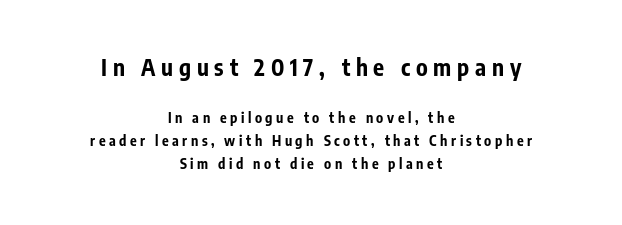
Q: Is the text bold? A: Yes.
Q: Is the text italic (slanted)? A: No, it is upright.
Q: Is the text underlined? A: No.
Q: How is the paragraph aligned? A: Centered.
Q: Is the spacing between letters normal or unusually wide? A: Unusually wide.
Q: Is the spacing between lines tight, normal or loose? A: Normal.
Q: Which block of text is set in a larger size, the first (top) or the second (bottom)? A: The first (top) one.
